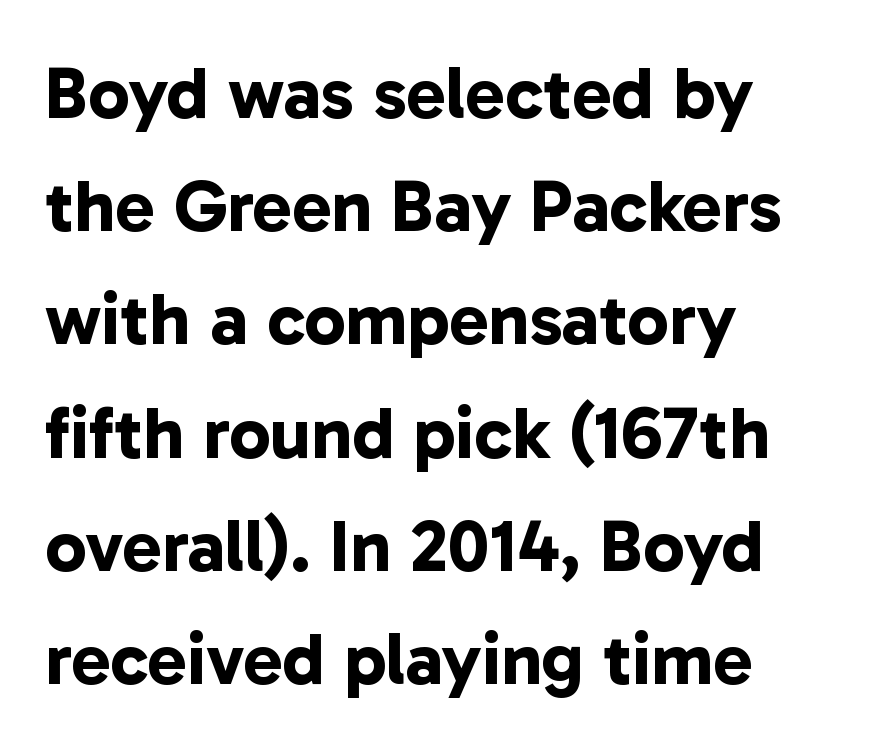
The image shows 74 px bold sans-serif type; set left-aligned, normal line spacing (1.53x), normal letter spacing, not underlined; low stroke contrast and a medium x-height.
